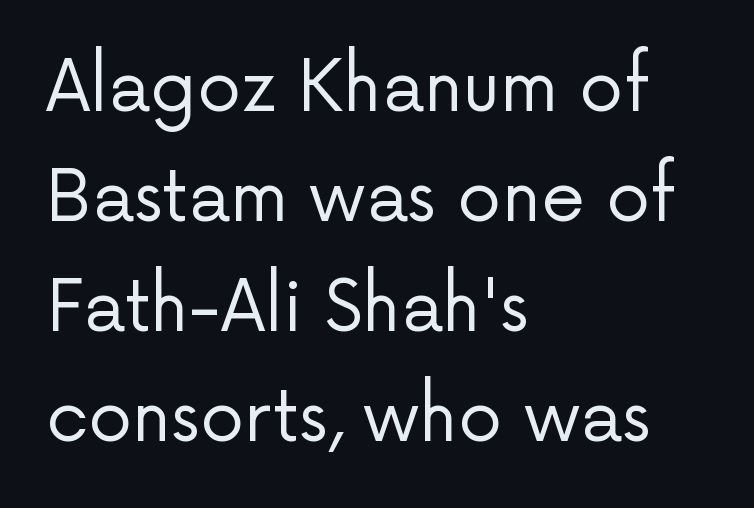
{"serif": "no", "italic": "no", "bold": "no", "weight": "regular", "width": "normal", "stroke_contrast": "low", "x_height": "medium", "monospaced": "no", "underline": "no", "align": "left", "line_spacing": "normal", "line_spacing_ratio": 1.57, "letter_spacing": "normal", "letter_spacing_em": 0.0, "glyph_px": 70}
